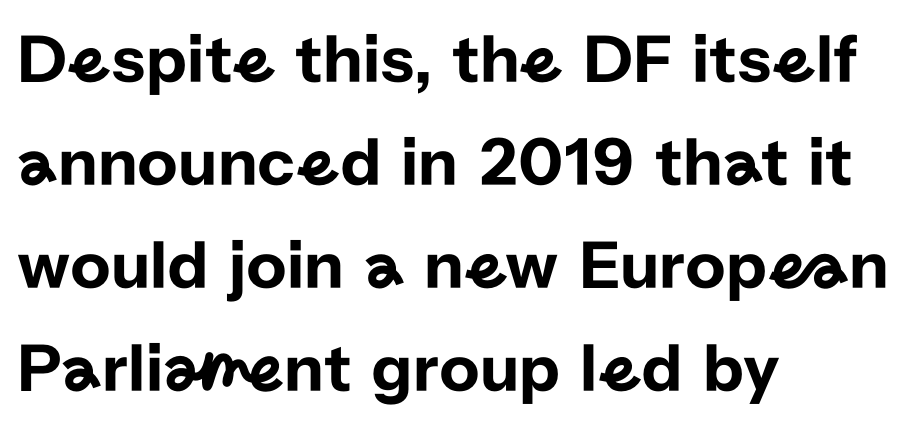
{"serif": "no", "italic": "no", "width": "normal", "stroke_contrast": "low", "x_height": "medium", "monospaced": "no", "underline": "no", "align": "left", "line_spacing": "normal", "line_spacing_ratio": 1.47, "letter_spacing": "normal", "letter_spacing_em": 0.0, "glyph_px": 70}
